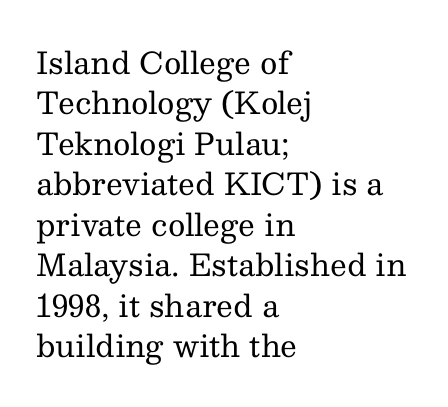
The image shows 30 px regular-weight serif type, upright; set left-aligned, normal line spacing (1.35x), normal letter spacing, not underlined; medium stroke contrast and a medium x-height.
